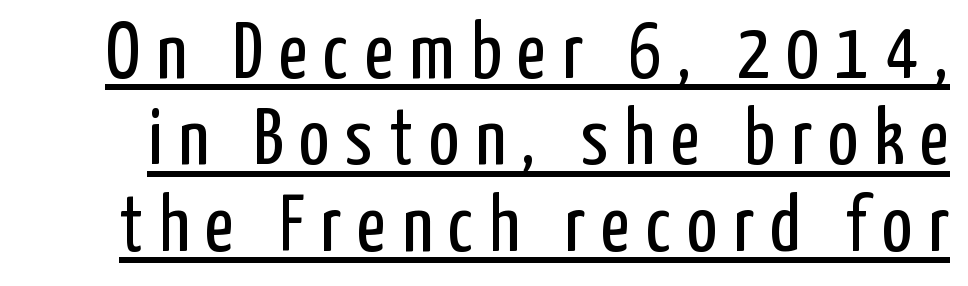
Q: Is the text bold? A: No.
Q: Is the text italic (slanted)? A: No, it is upright.
Q: Is the typeface a serif or a sans-serif typeface? A: Sans-serif.
Q: Is the text underlined? A: Yes.
Q: Is the spacing between letters normal or unusually wide? A: Unusually wide.
Q: Is the spacing between lines tight, normal or loose? A: Tight.
Q: Width (condensed, normal, or wide)? A: Condensed.
Q: Stroke contrast? A: Low.
Q: x-height? A: Medium.
Q: Monospaced? A: No.
